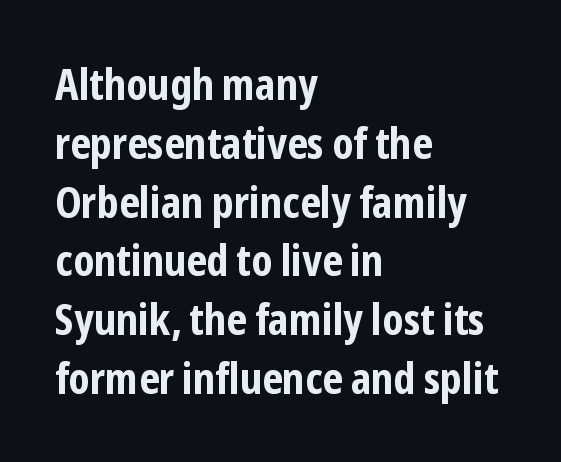
The image shows 42 px bold, condensed sans-serif type, upright; set left-aligned, normal line spacing (1.4x), normal letter spacing, not underlined; low stroke contrast and a medium x-height.
